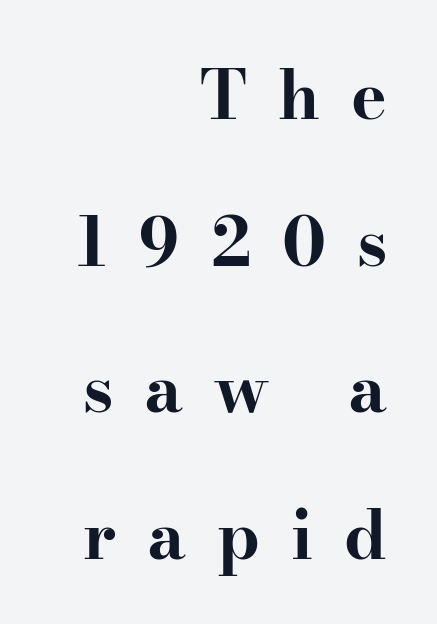
Descenders hang freely into open space. In terms of letterform style, serifs are clearly present. Do the characters align in a grid? No, the font is proportional. This is roman type, the default non-slanted kind. Thick stems and heavy bowls — unmistakably bold.
